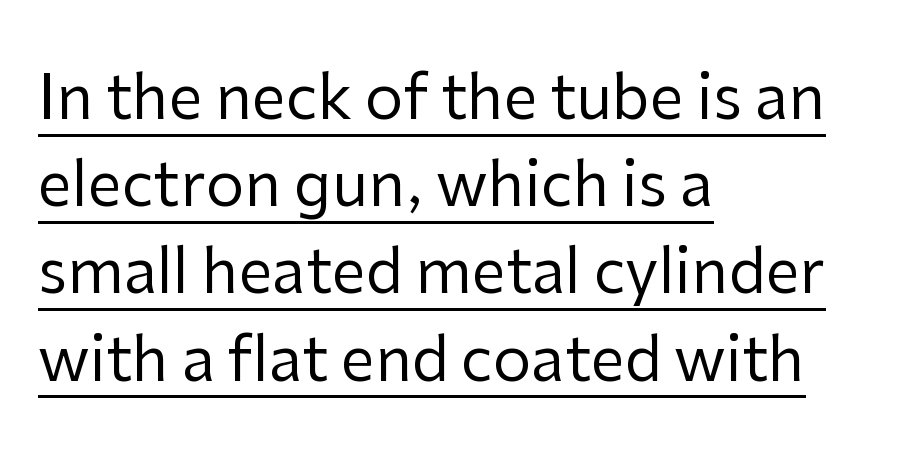
Q: Is the text bold? A: No.
Q: Is the text italic (slanted)? A: No, it is upright.
Q: Is the typeface a serif or a sans-serif typeface? A: Sans-serif.
Q: Is the text underlined? A: Yes.
Q: How is the paragraph aligned? A: Left-aligned.
Q: Is the spacing between letters normal or unusually wide? A: Normal.
Q: Is the spacing between lines tight, normal or loose? A: Normal.
Q: Width (condensed, normal, or wide)? A: Normal.
Q: Stroke contrast? A: Low.
Q: x-height? A: Medium.
Q: Monospaced? A: No.
